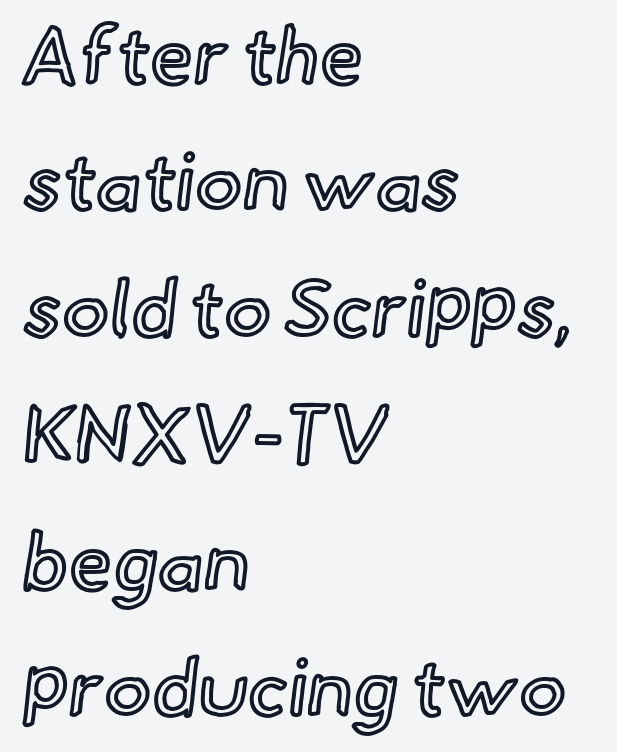
Horizontally, the lines are justified to the leading edge only. The type is set solid horizontally, with unmodified tracking. Type without underlining. The leading is moderate, giving the passage an even texture.
